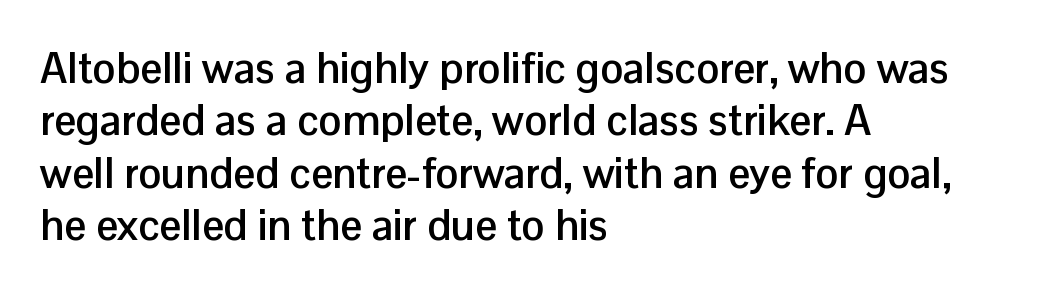
{"serif": "no", "italic": "no", "bold": "yes", "weight": "semibold", "width": "normal", "stroke_contrast": "low", "x_height": "medium", "monospaced": "no", "underline": "no", "align": "left", "line_spacing_ratio": 1.22, "letter_spacing": "normal", "letter_spacing_em": 0.0, "glyph_px": 43}
